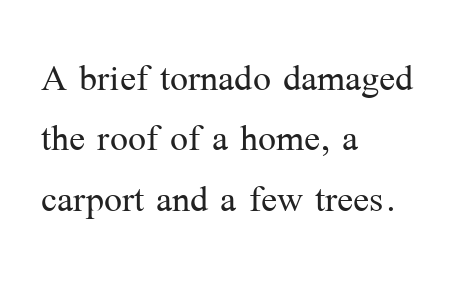
A student would call this left alignment; a typographer would say flush left, rag right. Tracking here is standard; glyphs follow each other at the usual distance. The typeface chosen for these lines features serifs. Stems and bowls with no extra thickness — not bold.
